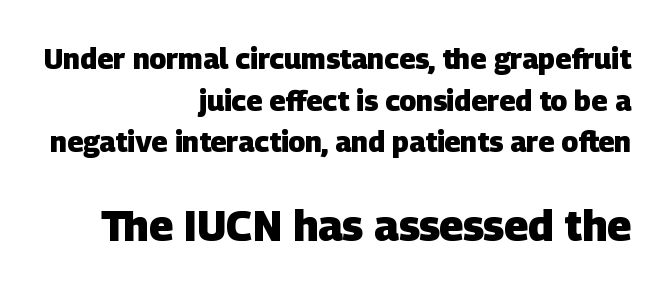
{"serif": "no", "bold": "yes", "weight": "heavy", "width": "normal", "stroke_contrast": "low", "x_height": "large", "monospaced": "no", "underline": "no", "align": "right", "line_spacing": "normal", "line_spacing_ratio": 1.49, "letter_spacing": "normal", "letter_spacing_em": 0.0, "larger_block": "second", "size_ratio": 1.5, "glyph_px": 42}
